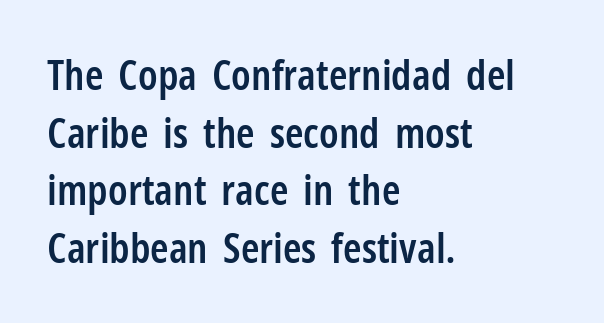
{"serif": "no", "italic": "no", "bold": "semi", "weight": "semibold", "width": "condensed", "stroke_contrast": "low", "x_height": "medium", "monospaced": "no", "underline": "no", "align": "left", "line_spacing": "normal", "line_spacing_ratio": 1.37, "letter_spacing": "normal", "letter_spacing_em": 0.0, "glyph_px": 42}
